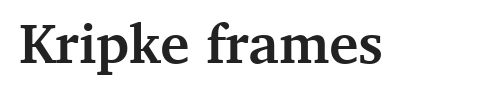
The image shows 56 px semibold serif type, upright; set normal letter spacing, not underlined; medium stroke contrast and a medium x-height.
